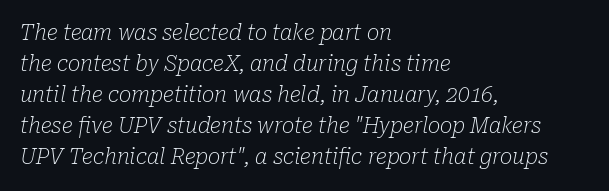
Q: Is the text bold? A: No.
Q: Is the text italic (slanted)? A: Yes, it leans right by about 10 degrees.
Q: Is the text underlined? A: No.
Q: How is the paragraph aligned? A: Left-aligned.
Q: Is the spacing between letters normal or unusually wide? A: Normal.
Q: Is the spacing between lines tight, normal or loose? A: Normal.
